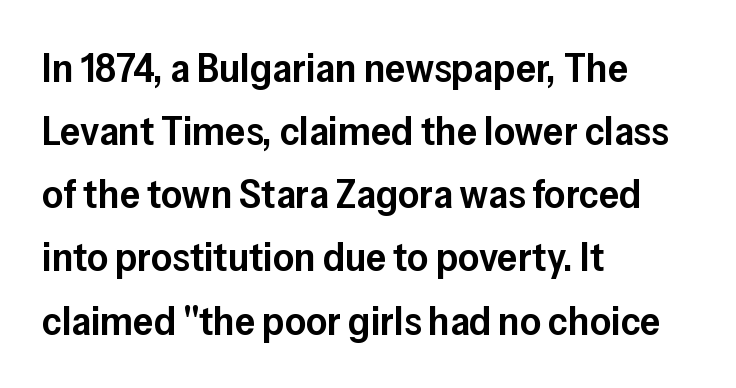
Does the lettering tilt? It doesn't — this is upright. Check under the words: just untouched page. Look at the stroke-to-counter ratio: somewhat heavy, a semibold. This sample has the flowing, uneven cadence of proportional lettering. In CSS terms this would be text-align: left. Short note: letters normally spaced.
